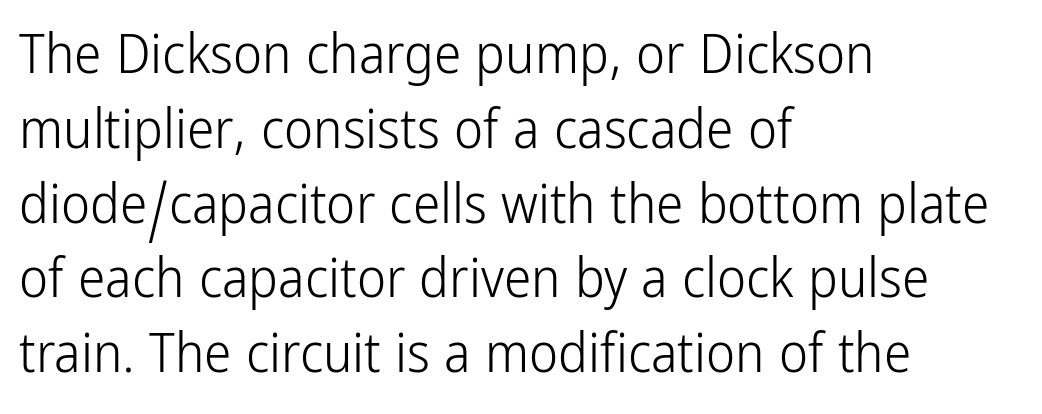
{"serif": "no", "italic": "no", "bold": "no", "weight": "light", "width": "condensed", "stroke_contrast": "low", "x_height": "medium", "monospaced": "no", "underline": "no", "align": "left", "line_spacing": "normal", "line_spacing_ratio": 1.36, "letter_spacing": "normal", "letter_spacing_em": 0.0, "glyph_px": 55}
